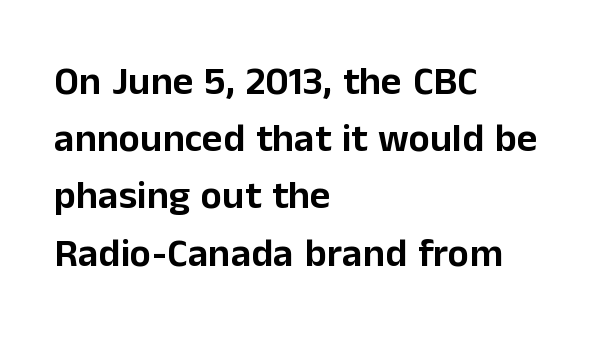
Q: Is the text italic (slanted)? A: No, it is upright.
Q: Is the typeface a serif or a sans-serif typeface? A: Sans-serif.
Q: Is the text underlined? A: No.
Q: How is the paragraph aligned? A: Left-aligned.
Q: Is the spacing between letters normal or unusually wide? A: Normal.
Q: Is the spacing between lines tight, normal or loose? A: Normal.
Q: Width (condensed, normal, or wide)? A: Normal.
Q: Stroke contrast? A: Low.
Q: x-height? A: Medium.
Q: Monospaced? A: No.
